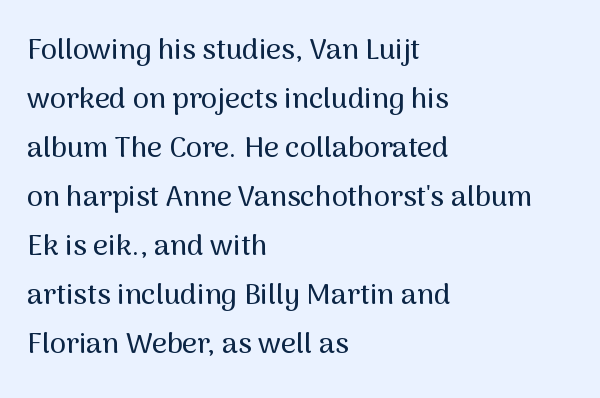
The image shows 29 px sans-serif type, upright; set left-aligned, normal line spacing (1.69x), normal letter spacing, not underlined; medium stroke contrast and a medium x-height.
